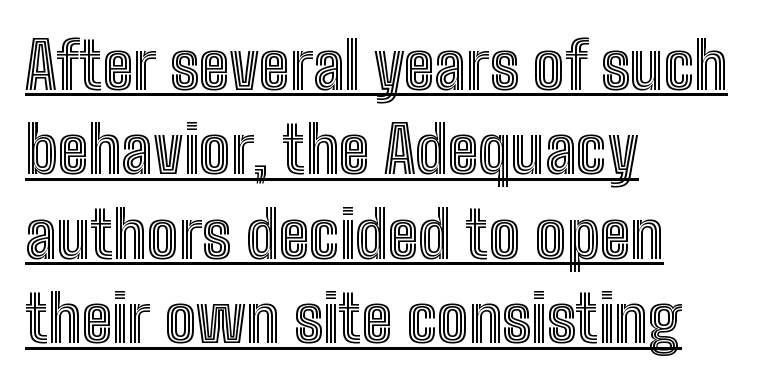
The typesetter chose a ragged-right arrangement here. Interline gaps are of average width in this sample. The rendering keeps characters at their native spacing. The face used here is proportionally spaced, like ordinary book or web type. Underlining? Definitely there.
